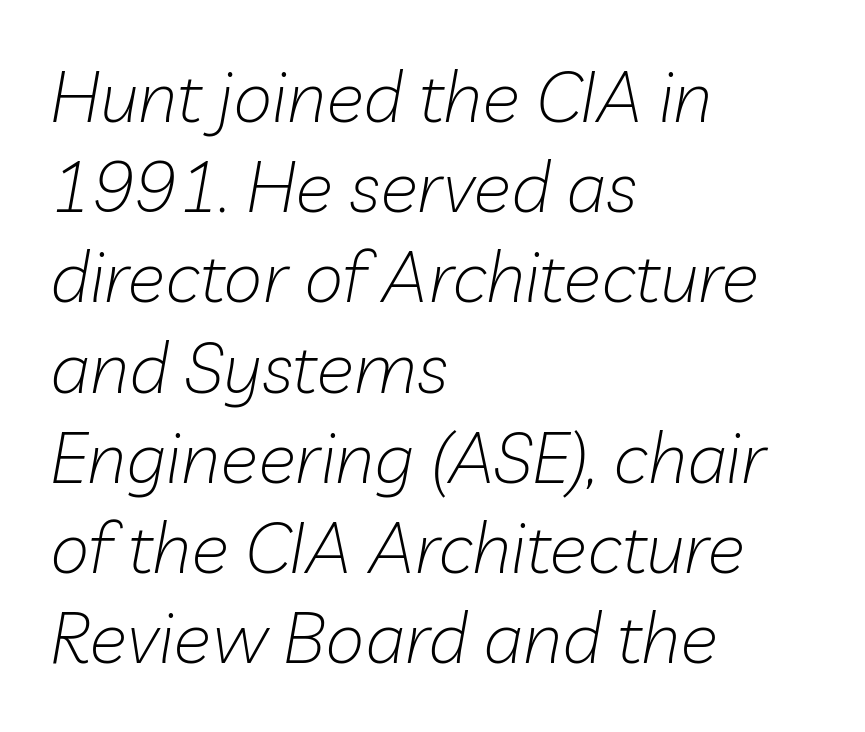
Line spacing here is normal. A typesetter would call this proportional, since set widths differ per character. The face looks like a standard text weight, possibly lighter. There's an unmistakable incline to the writing here.
